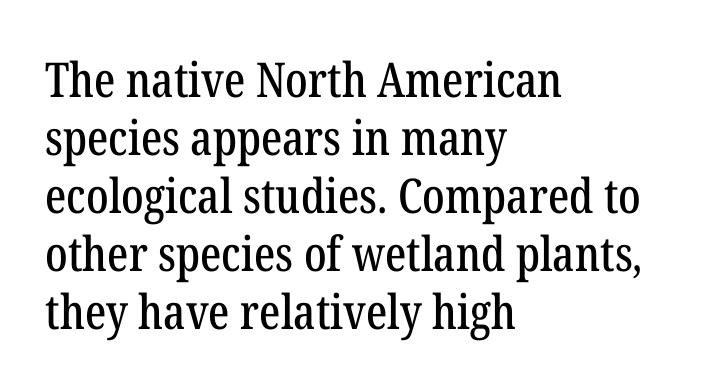
The image shows 48 px condensed serif type, upright; set left-aligned, line spacing 1.21x, normal letter spacing, not underlined; low stroke contrast and a medium x-height.
